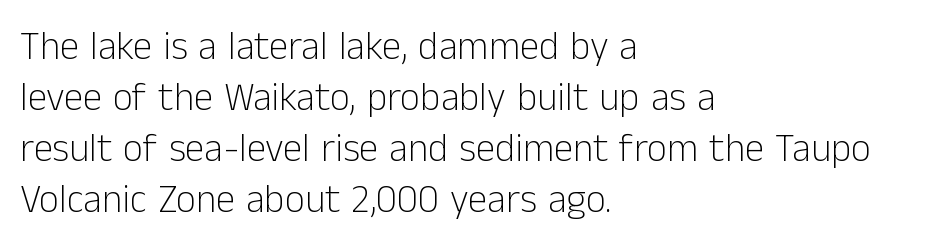
The image shows 39 px light sans-serif type, upright; set left-aligned, normal line spacing (1.31x), normal letter spacing, not underlined; low stroke contrast and a medium x-height.
